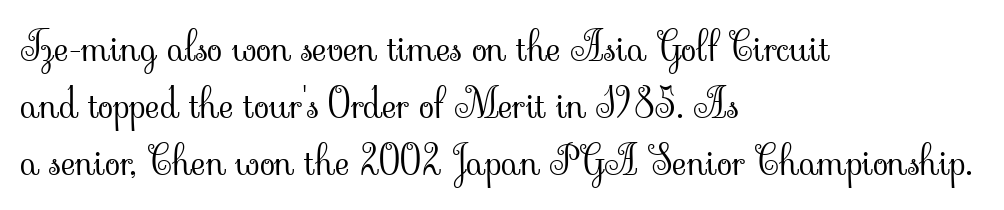
Q: Is the text bold? A: No.
Q: Is the text italic (slanted)? A: No, it is upright.
Q: Is the typeface a serif or a sans-serif typeface? A: Serif.
Q: Is the text underlined? A: No.
Q: How is the paragraph aligned? A: Left-aligned.
Q: Is the spacing between letters normal or unusually wide? A: Normal.
Q: Is the spacing between lines tight, normal or loose? A: Normal.
Q: Width (condensed, normal, or wide)? A: Normal.
Q: Stroke contrast? A: Low.
Q: x-height? A: Small.
Q: Monospaced? A: No.
